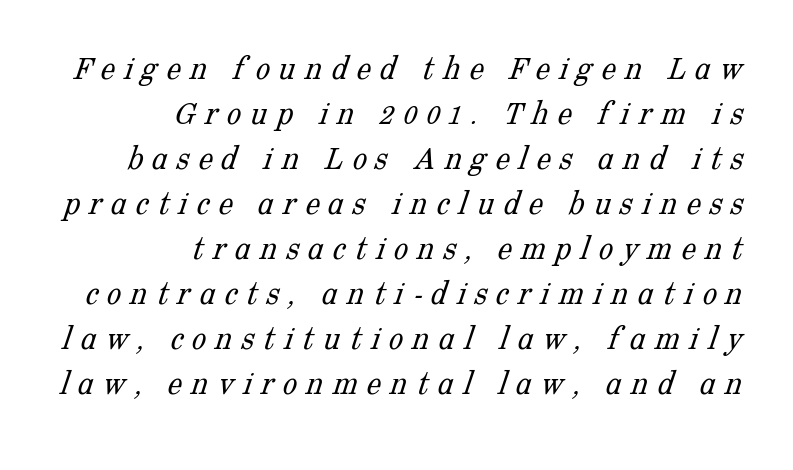
Each row of text sits above clean, open space. This reads as an unemphasized weight, regular at the heaviest. Regarding serifs, this sample has them. There is plenty of visible air inserted between adjacent glyphs.
